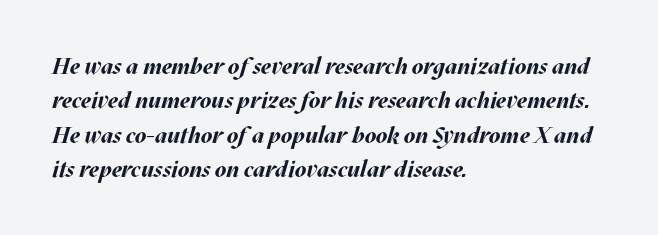
A dark, heavy texture on the line: the type is bold. The font's italic variant was chosen for this text. Words float on clear page, feet unadorned. Typeset ragged right — the left edge is the straight one. What's the leading like? Ordinary, nothing unusual. The type is set solid horizontally, with unmodified tracking.
